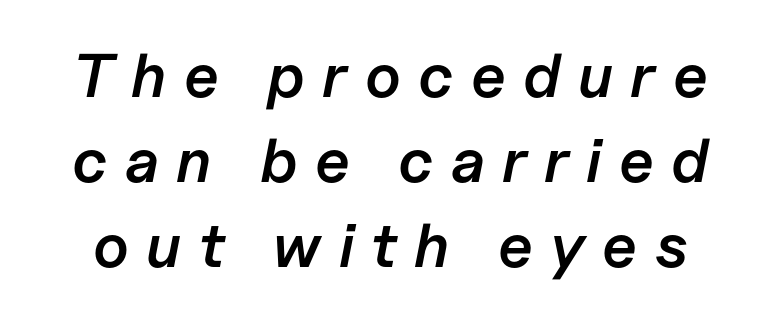
Q: Is the text bold? A: Semi-bold.
Q: Is the text italic (slanted)? A: Yes, it leans right by about 11 degrees.
Q: Is the text underlined? A: No.
Q: Is the spacing between letters normal or unusually wide? A: Unusually wide.
Q: Is the spacing between lines tight, normal or loose? A: Normal.
Q: Width (condensed, normal, or wide)? A: Normal.
Q: Stroke contrast? A: Low.
Q: x-height? A: Medium.
Q: Monospaced? A: No.
